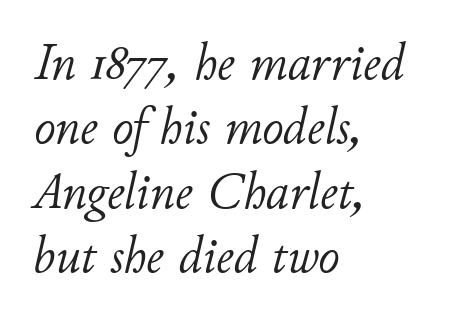
The image shows 52 px light type, italic (leaning right); set left-aligned, line spacing 1.24x, normal letter spacing, not underlined; low stroke contrast and a small x-height.
